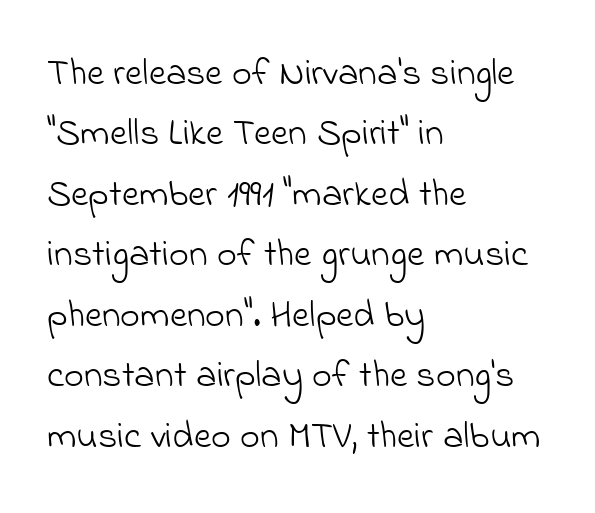
The image shows 38 px light sans-serif type; set left-aligned, normal line spacing (1.59x), normal letter spacing, not underlined; low stroke contrast and a small x-height.
